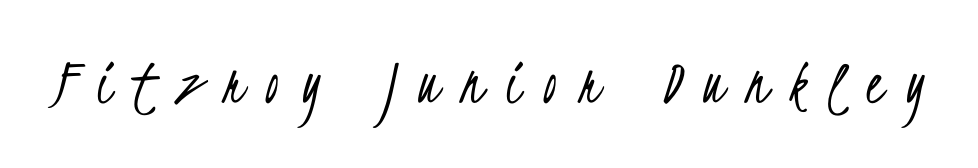
The letters look calm and open, with moderate or lighter stems. Classification — sans serif. These lines are rendered in a variable-pitch font. How are the letters spaced? Widely, with obvious added tracking. Check under the words: just untouched page.
